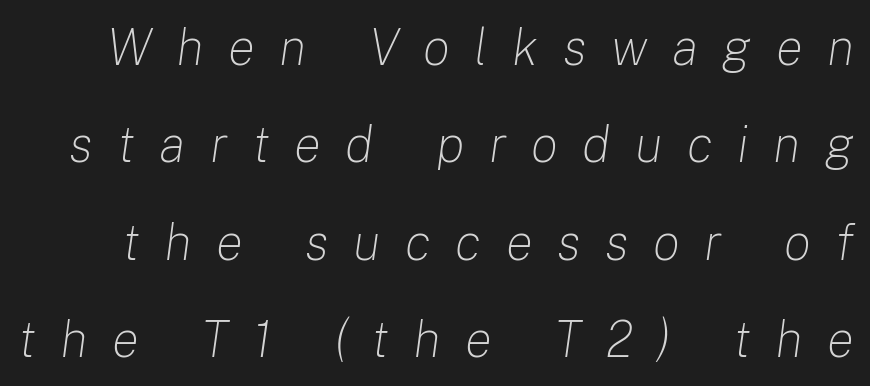
Q: Is the text bold? A: No.
Q: Is the text italic (slanted)? A: Yes, it leans right by about 8 degrees.
Q: Is the text underlined? A: No.
Q: Is the spacing between letters normal or unusually wide? A: Unusually wide.
Q: Is the spacing between lines tight, normal or loose? A: Loose.
Q: Width (condensed, normal, or wide)? A: Normal.
Q: Stroke contrast? A: Low.
Q: x-height? A: Medium.
Q: Monospaced? A: No.
